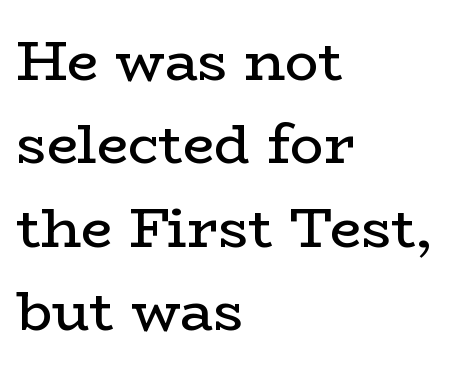
Varying glyph widths throughout — classic text-font behaviour. Which margin do the lines hug? The left one — the right edge is uneven. The line-height multiplier appears to be the usual default. A serif font was chosen for this passage.
